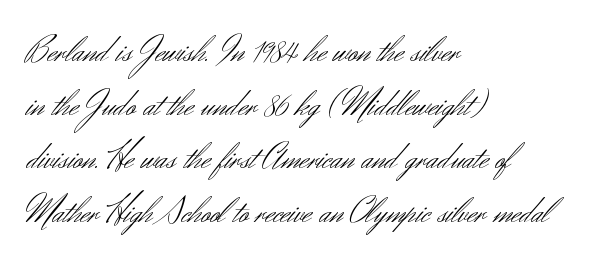
Proportional: the letters do not fall into vertical columns. Classification — sans serif. The letterforms sit shoulder to shoulder at normal distance. Words float on clear page, feet unadorned. Weight class: somewhere from thin through regular.
